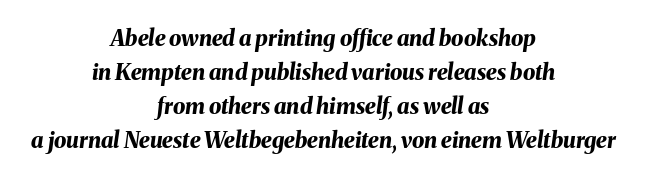
The image shows 22 px bold type, italic (leaning right); set centered, normal line spacing (1.54x), normal letter spacing, not underlined.
